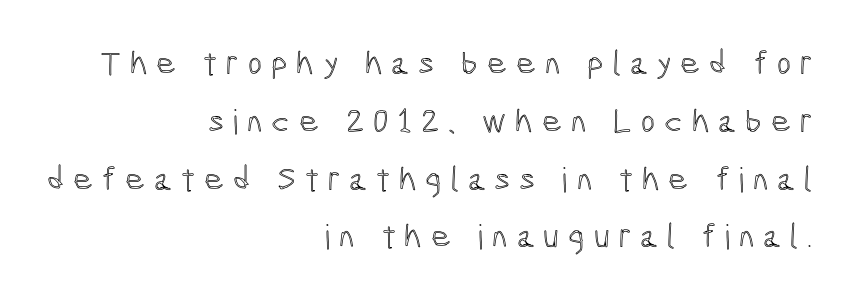
{"italic": "no", "width": "condensed", "x_height": "medium", "monospaced": "no", "underline": "no", "align": "right", "line_spacing": "normal", "line_spacing_ratio": 1.7, "letter_spacing": "wide", "letter_spacing_em": 0.26, "glyph_px": 34}
